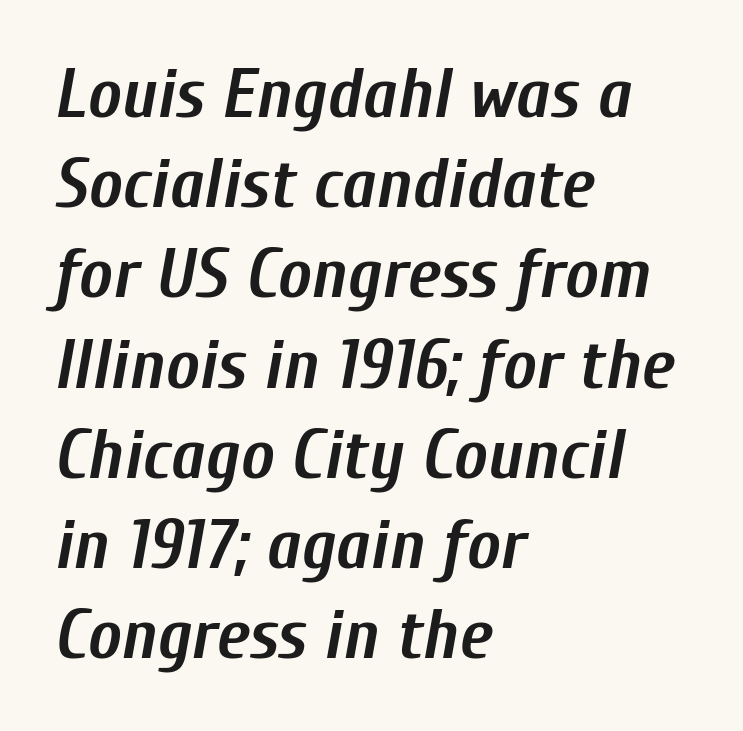
{"italic": "yes", "lean": "right", "slant_degrees": 10, "bold": "yes", "weight": "semibold", "width": "condensed", "stroke_contrast": "low", "x_height": "medium", "monospaced": "no", "underline": "no", "align": "left", "line_spacing": "normal", "line_spacing_ratio": 1.27, "letter_spacing": "normal", "letter_spacing_em": 0.0, "glyph_px": 71}
